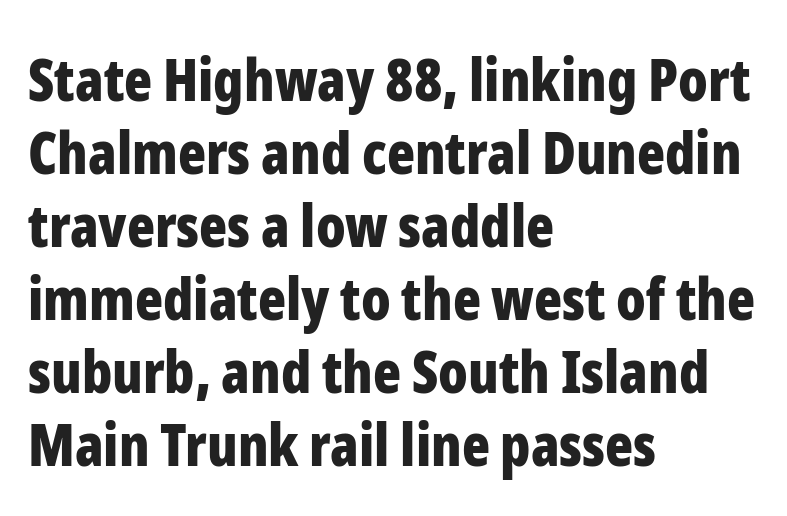
{"serif": "no", "italic": "no", "bold": "yes", "weight": "bold", "width": "condensed", "stroke_contrast": "low", "x_height": "medium", "monospaced": "no", "underline": "no", "align": "left", "line_spacing": "normal", "line_spacing_ratio": 1.26, "letter_spacing": "normal", "letter_spacing_em": 0.0, "glyph_px": 58}
